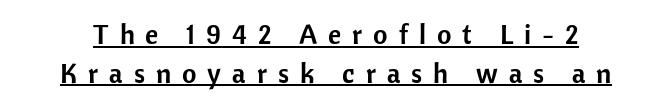
The image shows 28 px sans-serif type, upright; set normal line spacing (1.38x), unusually wide letter spacing (+0.39 em), underlined; low stroke contrast and a medium x-height.
